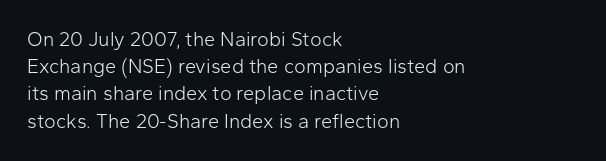
{"italic": "no", "bold": "no", "underline": "no", "align": "left", "line_spacing": "normal", "line_spacing_ratio": 1.36, "letter_spacing": "normal", "letter_spacing_em": 0.0, "glyph_px": 20}
